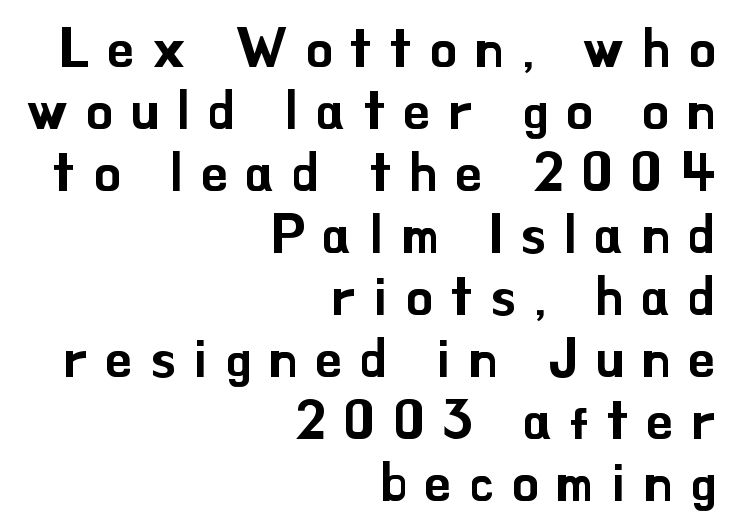
{"serif": "no", "italic": "no", "width": "normal", "stroke_contrast": "low", "x_height": "small", "monospaced": "no", "underline": "no", "align": "right", "line_spacing_ratio": 1.17, "letter_spacing": "wide", "letter_spacing_em": 0.35, "glyph_px": 53}
